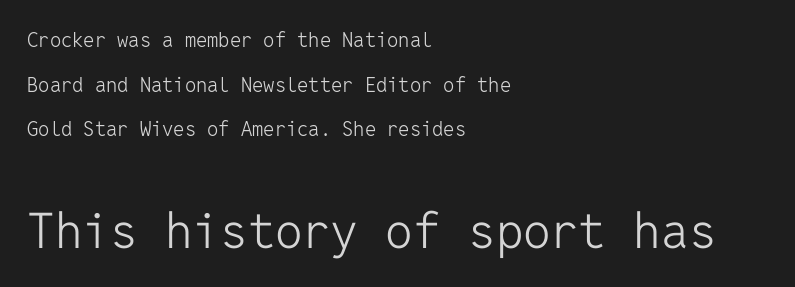
{"serif": "no", "italic": "no", "bold": "no", "weight": "light", "width": "normal", "stroke_contrast": "low", "x_height": "medium", "monospaced": "yes", "underline": "no", "align": "left", "line_spacing": "loose", "line_spacing_ratio": 2.23, "letter_spacing": "normal", "letter_spacing_em": 0.0, "larger_block": "second", "size_ratio": 2.45, "glyph_px": 49}
